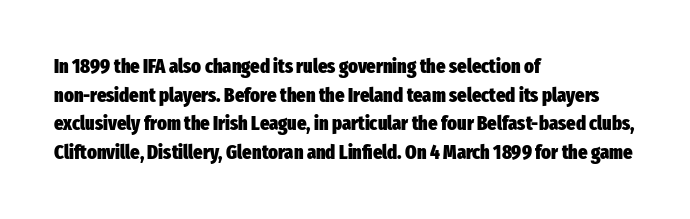
This sample uses an upright cut, with every glyph sitting square on the baseline. Only glyphs here, with clear space below each row. Visually the block forms a straight wall on the left and a jagged coastline on the right. Its strokes are broad and dark, the hallmark of bold type. This block has exactly the height ordinary leading produces. The passage shown has conventional tracking throughout.
